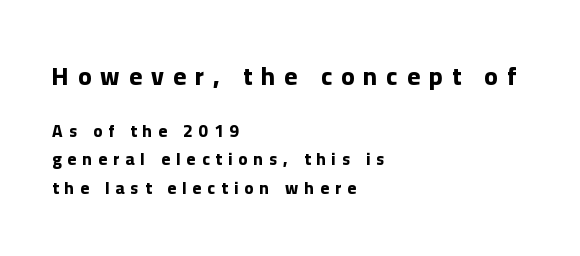
Italic: no, the glyphs are upright roman. The leading is moderate, giving the passage an even texture. Descender tails drop into unmarked territory. The first block has been scaled up relative to the second. The ragged edge is on the right, which tells us the setting is flush left. There is plenty of visible air inserted between adjacent glyphs.
